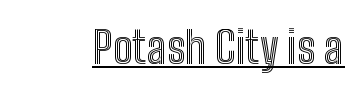
Every stem runs plumb, perpendicular to the baseline. The face used here is proportionally spaced, like ordinary book or web type. Underlined type. Spacing between characters is what you'd get straight out of the box.
